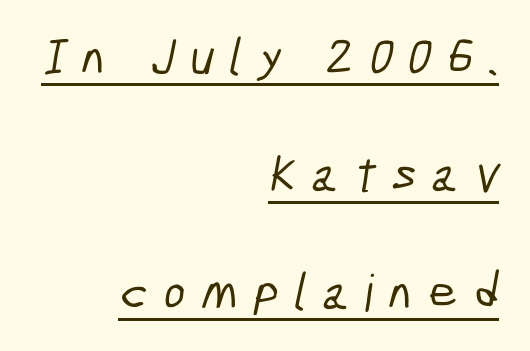
{"serif": "no", "width": "condensed", "stroke_contrast": "low", "x_height": "medium", "monospaced": "no", "underline": "yes", "align": "right", "line_spacing": "loose", "line_spacing_ratio": 2.3, "letter_spacing": "wide", "letter_spacing_em": 0.31, "glyph_px": 51}
